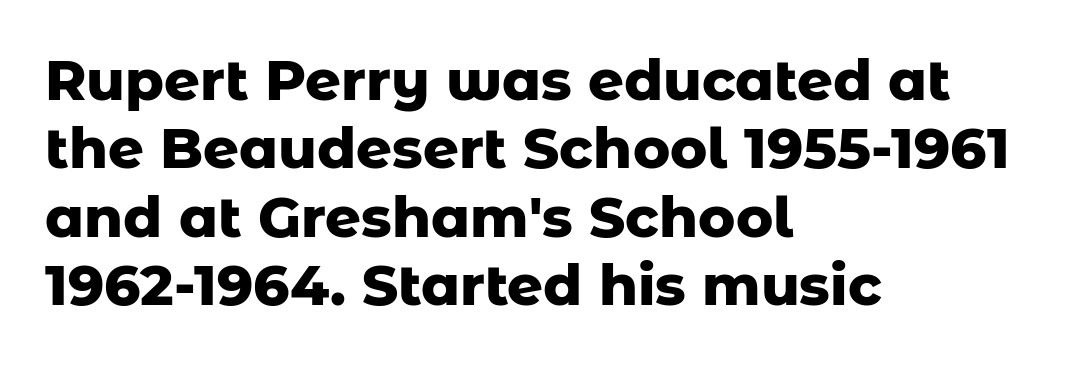
Q: Is the text bold? A: Yes.
Q: Is the text italic (slanted)? A: No, it is upright.
Q: Is the typeface a serif or a sans-serif typeface? A: Sans-serif.
Q: Is the text underlined? A: No.
Q: How is the paragraph aligned? A: Left-aligned.
Q: Is the spacing between letters normal or unusually wide? A: Normal.
Q: Width (condensed, normal, or wide)? A: Normal.
Q: Stroke contrast? A: Low.
Q: x-height? A: Medium.
Q: Monospaced? A: No.
